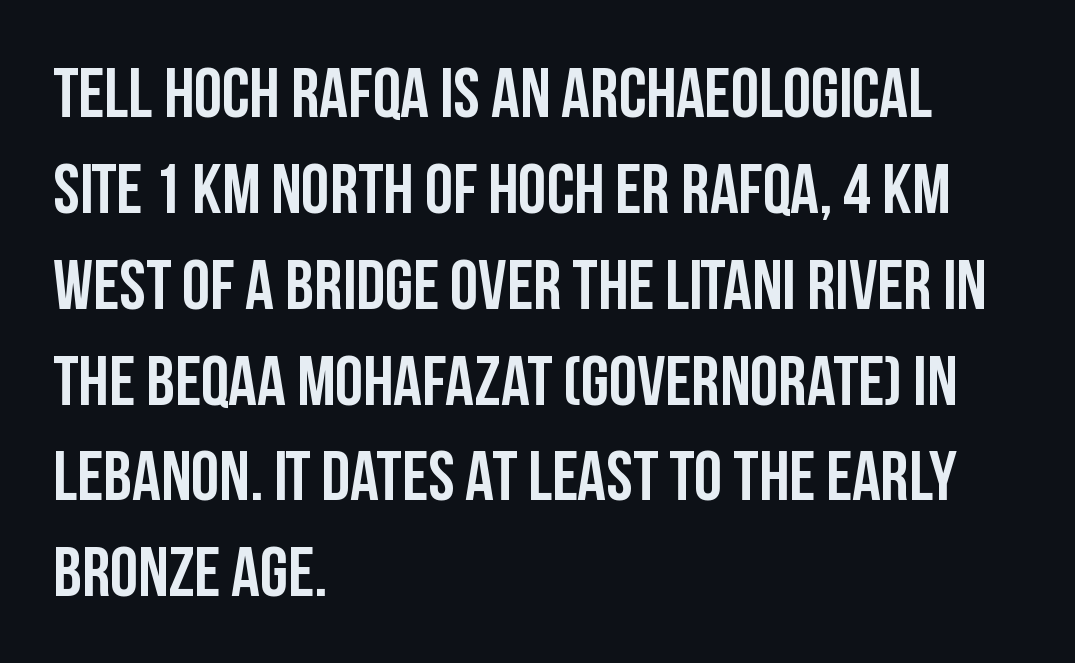
Style check: upright. Does the copy run flush right? No — it runs flush left. Glyph-to-glyph distance matches everyday printed text. The passage shown is typeset with a sans-serif family. The passage shown is not underscored anywhere. Normally led — the rows are evenly, conventionally spaced.
